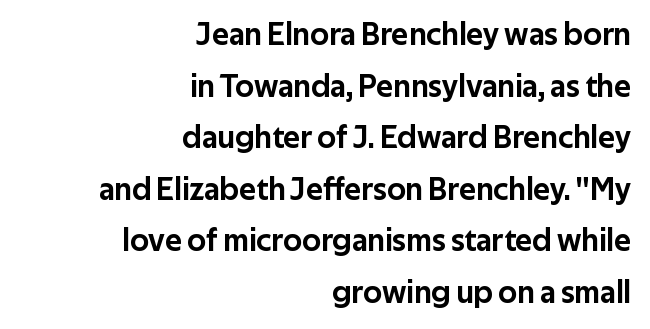
{"serif": "no", "italic": "no", "width": "normal", "stroke_contrast": "low", "x_height": "medium", "monospaced": "no", "underline": "no", "align": "right", "line_spacing": "normal", "line_spacing_ratio": 1.61, "letter_spacing": "normal", "letter_spacing_em": 0.0, "glyph_px": 32}
